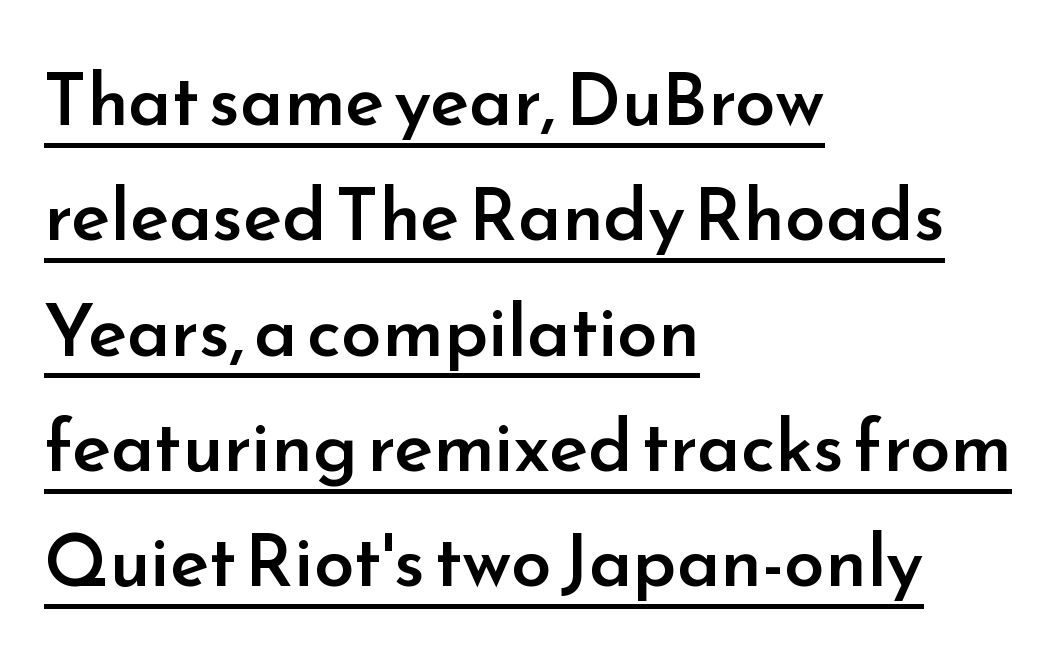
{"serif": "no", "italic": "no", "bold": "semi", "weight": "semibold", "width": "normal", "stroke_contrast": "low", "x_height": "small", "monospaced": "no", "underline": "yes", "align": "left", "line_spacing": "normal", "line_spacing_ratio": 1.58, "letter_spacing": "normal", "letter_spacing_em": 0.0, "glyph_px": 73}
